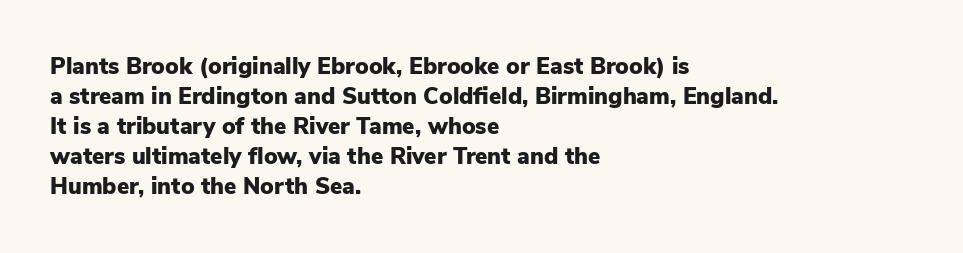
{"italic": "no", "bold": "yes", "underline": "no", "align": "left", "line_spacing": "normal", "line_spacing_ratio": 1.3, "letter_spacing": "normal", "letter_spacing_em": 0.0, "glyph_px": 23}
